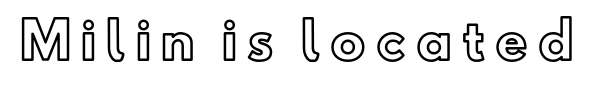
The horizontal fit of the characters is loose and conspicuously gappy. Nope, not italic — everything's standing straight. You could not count columns in this text — the font is proportionally spaced. Glance below the letters and you will spot only blank space.
